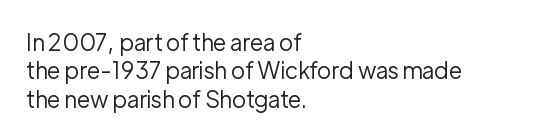
The image shows 23 px text type, upright; set left-aligned, line spacing 1.23x, normal letter spacing, not underlined.
